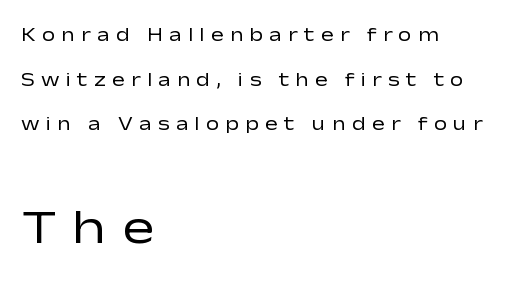
Q: Is the text bold? A: No.
Q: Is the text italic (slanted)? A: No, it is upright.
Q: Is the typeface a serif or a sans-serif typeface? A: Sans-serif.
Q: Is the text underlined? A: No.
Q: How is the paragraph aligned? A: Left-aligned.
Q: Is the spacing between letters normal or unusually wide? A: Unusually wide.
Q: Is the spacing between lines tight, normal or loose? A: Loose.
Q: Which block of text is set in a larger size, the first (top) or the second (bottom)? A: The second (bottom) one.
Q: Width (condensed, normal, or wide)? A: Wide.
Q: Stroke contrast? A: Low.
Q: x-height? A: Medium.
Q: Monospaced? A: No.
